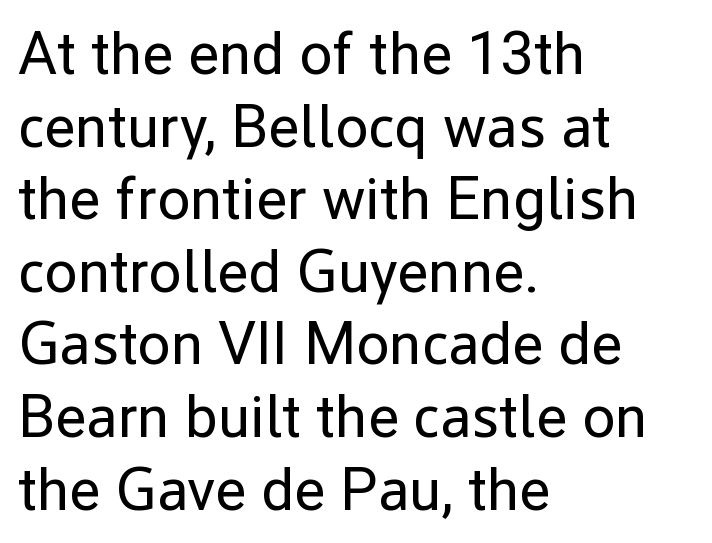
Compared with typical body copy, the letter spacing here is the same. Line starts are locked; line ends wander. The space directly below the letters is spotless. To sum up the face: it is a sans, with no serifs. Do the letters lean? They stand straight. Think standard paragraph weight, or any step lighter than that.
